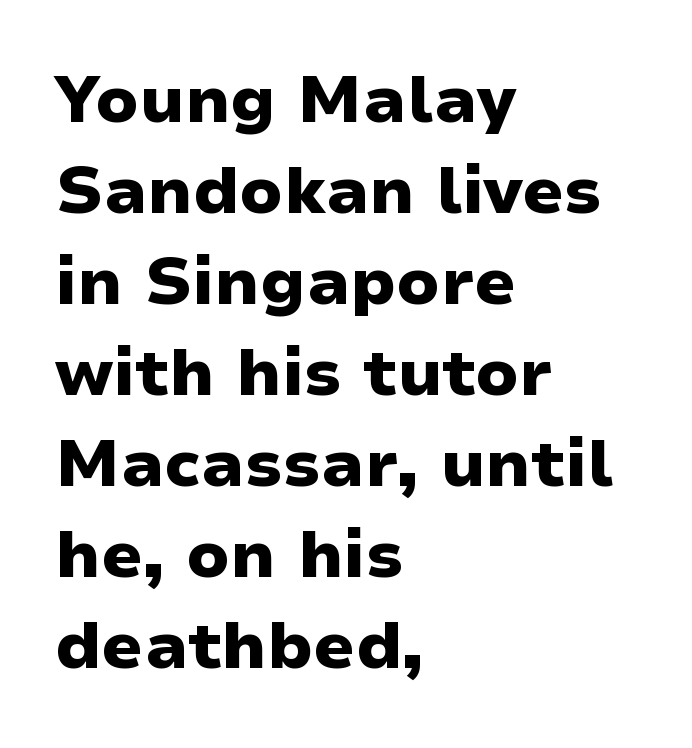
Q: Is the text bold? A: Yes.
Q: Is the text italic (slanted)? A: No, it is upright.
Q: Is the typeface a serif or a sans-serif typeface? A: Sans-serif.
Q: Is the text underlined? A: No.
Q: How is the paragraph aligned? A: Left-aligned.
Q: Is the spacing between letters normal or unusually wide? A: Normal.
Q: Is the spacing between lines tight, normal or loose? A: Normal.
Q: Width (condensed, normal, or wide)? A: Wide.
Q: Stroke contrast? A: Low.
Q: x-height? A: Medium.
Q: Monospaced? A: No.
